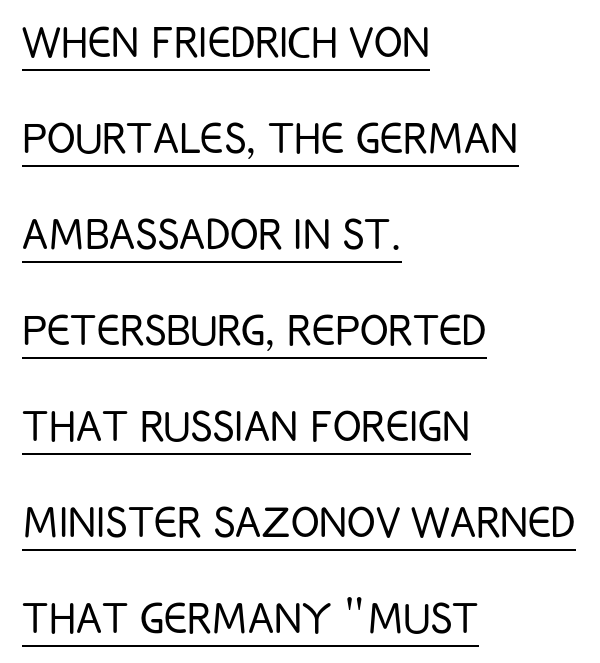
Stroke thickness stays within the range of a standard reading face or lighter. Reading down the block, your eye returns to a fixed left position each line. Is this a fixed-width face? No — the glyphs have proportional, varying widths. Glance below the letters and you will spot a drawn line. Between one letter and the next there's only the usual sliver of space.
